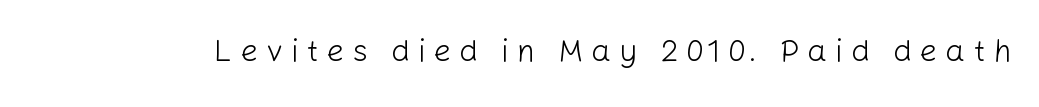
This sample has the flowing, uneven cadence of proportional lettering. A sans-serif font was chosen for this passage. The rendering inserts visible extra space after every character. Decoration check: the copy has no underline. The strokes are not fattened; the text isn't bold.
